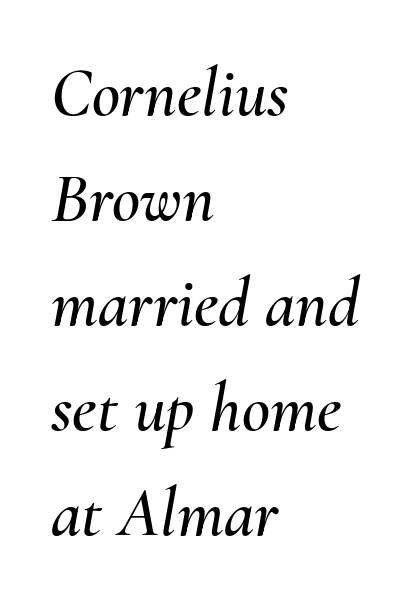
Q: Is the text italic (slanted)? A: Yes, it leans right by about 10 degrees.
Q: Is the text underlined? A: No.
Q: How is the paragraph aligned? A: Left-aligned.
Q: Is the spacing between letters normal or unusually wide? A: Normal.
Q: Is the spacing between lines tight, normal or loose? A: Normal.
Q: Width (condensed, normal, or wide)? A: Normal.
Q: Stroke contrast? A: Medium.
Q: x-height? A: Small.
Q: Monospaced? A: No.
